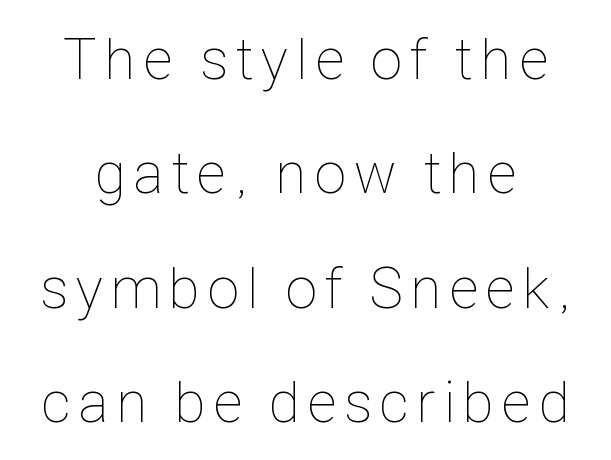
The image shows 58 px thin, condensed type, upright; set loose line spacing (1.97x), not underlined; low stroke contrast and a medium x-height.
